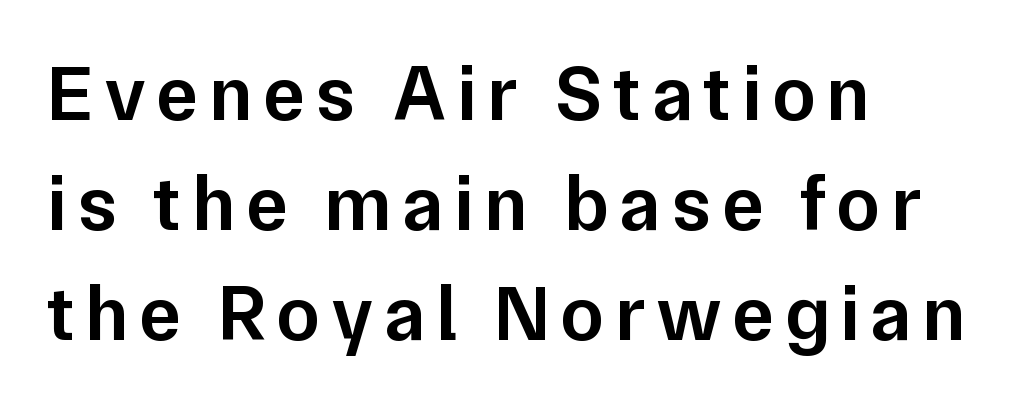
This rendering employs a face without finishing strokes, i.e., a sans-serif. The words here are not underlined. Tall strokes in this sample are plumb rather than angled. Students, this is semibold: more ink than regular, less than bold. Varying glyph widths throughout — classic text-font behaviour.
